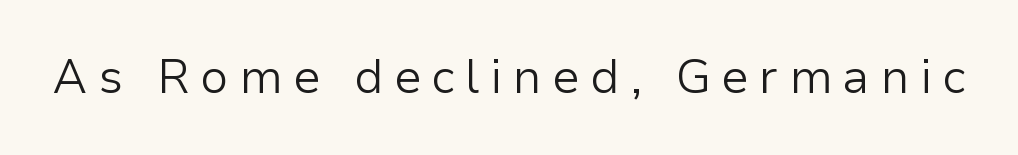
The image shows 47 px light sans-serif type, upright; set unusually wide letter spacing (+0.22 em), not underlined; low stroke contrast and a medium x-height.
